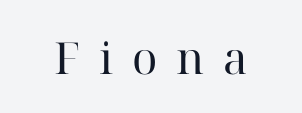
Words appear elongated and porous because spacing is wide. Quick note: underline off. The typography opts for an upright posture over an oblique one. Caption: face not bold, strokes unweighted.
